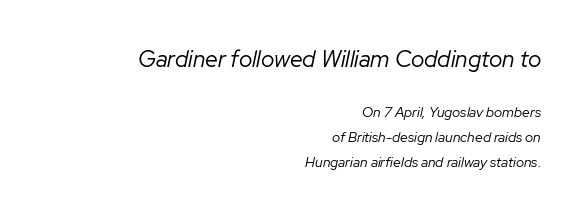
Q: Is the text bold? A: No.
Q: Is the text italic (slanted)? A: Yes, it leans right by about 12 degrees.
Q: Is the text underlined? A: No.
Q: How is the paragraph aligned? A: Right-aligned.
Q: Is the spacing between letters normal or unusually wide? A: Normal.
Q: Which block of text is set in a larger size, the first (top) or the second (bottom)? A: The first (top) one.
